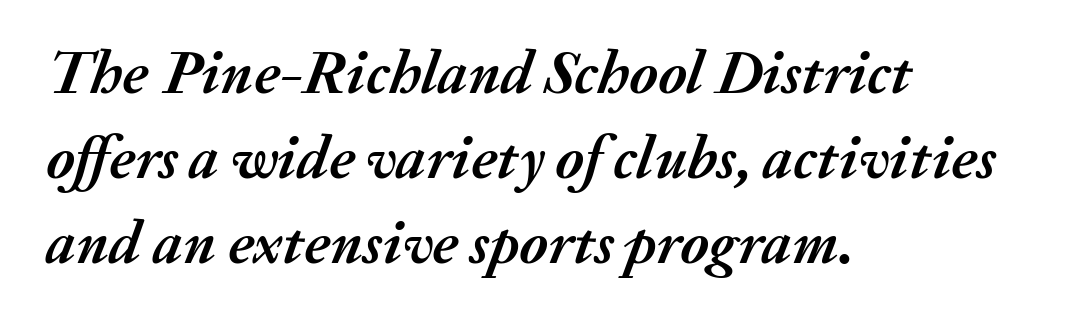
Underline: absent. The paragraph shown leans on its left margin. The letters are bold, with thick, heavy strokes. Italic? Definitely — the glyphs are oblique. One glance says typical: line gaps are just what's usual.
